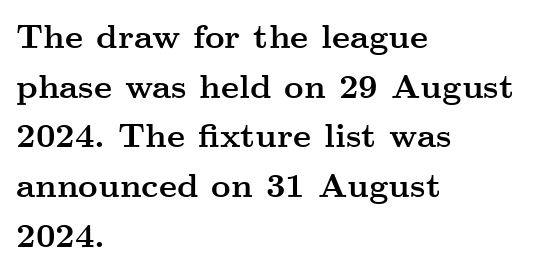
{"serif": "yes", "italic": "no", "bold": "yes", "weight": "semibold", "width": "wide", "stroke_contrast": "medium", "x_height": "small", "monospaced": "no", "underline": "no", "align": "left", "line_spacing": "normal", "line_spacing_ratio": 1.46, "letter_spacing": "normal", "letter_spacing_em": 0.0, "glyph_px": 34}
